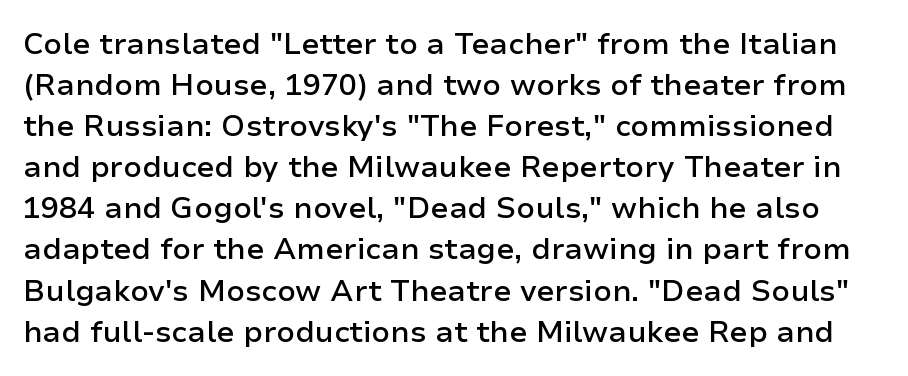
{"serif": "no", "italic": "no", "bold": "semi", "weight": "semibold", "width": "normal", "stroke_contrast": "low", "x_height": "medium", "monospaced": "no", "underline": "no", "line_spacing": "normal", "line_spacing_ratio": 1.37, "letter_spacing": "normal", "letter_spacing_em": 0.0, "glyph_px": 30}
